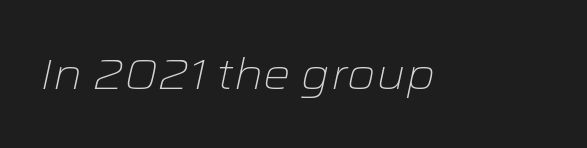
Q: Is the text bold? A: No.
Q: Is the text italic (slanted)? A: Yes, it leans right by about 12 degrees.
Q: Is the text underlined? A: No.
Q: Is the spacing between letters normal or unusually wide? A: Normal.
Q: Width (condensed, normal, or wide)? A: Wide.
Q: Stroke contrast? A: Low.
Q: x-height? A: Medium.
Q: Monospaced? A: No.
